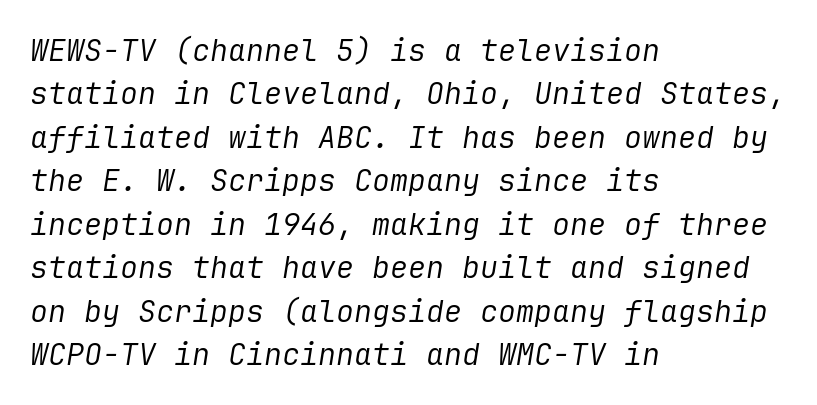
{"italic": "yes", "lean": "right", "slant_degrees": 9, "bold": "no", "weight": "regular", "width": "normal", "stroke_contrast": "low", "x_height": "medium", "underline": "no", "align": "left", "line_spacing": "normal", "line_spacing_ratio": 1.45, "letter_spacing": "normal", "letter_spacing_em": 0.0, "glyph_px": 30}
